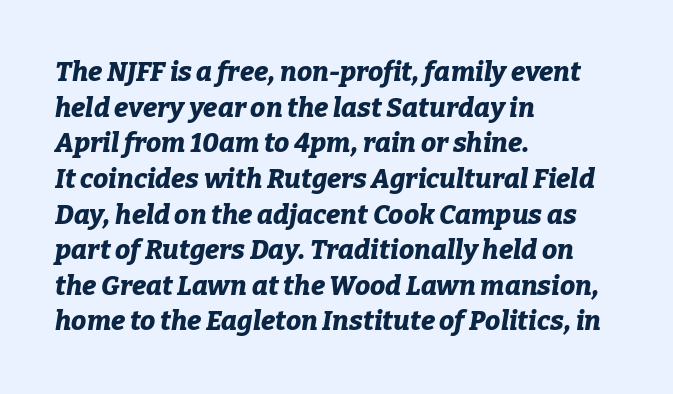
{"italic": "yes", "lean": "right", "slant_degrees": 9, "bold": "yes", "underline": "no", "align": "left", "line_spacing": "normal", "line_spacing_ratio": 1.32, "letter_spacing": "normal", "letter_spacing_em": 0.0, "glyph_px": 27}
